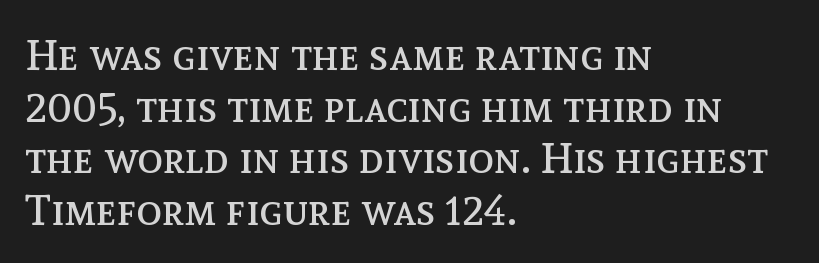
The image shows 43 px regular-weight type, upright; set left-aligned, line spacing 1.2x, normal letter spacing, not underlined; a medium x-height.
